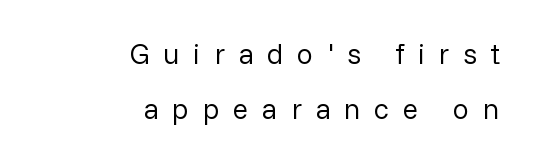
Q: Is the text bold? A: No.
Q: Is the text italic (slanted)? A: No, it is upright.
Q: Is the typeface a serif or a sans-serif typeface? A: Sans-serif.
Q: Is the text underlined? A: No.
Q: How is the paragraph aligned? A: Right-aligned.
Q: Is the spacing between letters normal or unusually wide? A: Unusually wide.
Q: Width (condensed, normal, or wide)? A: Normal.
Q: Stroke contrast? A: Low.
Q: x-height? A: Medium.
Q: Monospaced? A: No.
